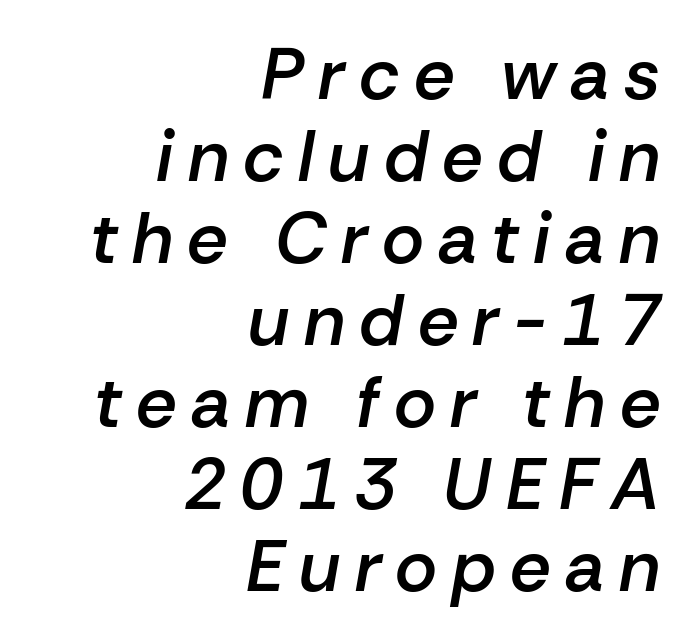
{"italic": "yes", "lean": "right", "slant_degrees": 10, "bold": "semi", "weight": "semibold", "width": "normal", "stroke_contrast": "low", "x_height": "medium", "monospaced": "no", "underline": "no", "align": "right", "line_spacing": "tight", "line_spacing_ratio": 1.14, "letter_spacing": "wide", "letter_spacing_em": 0.2, "glyph_px": 72}
